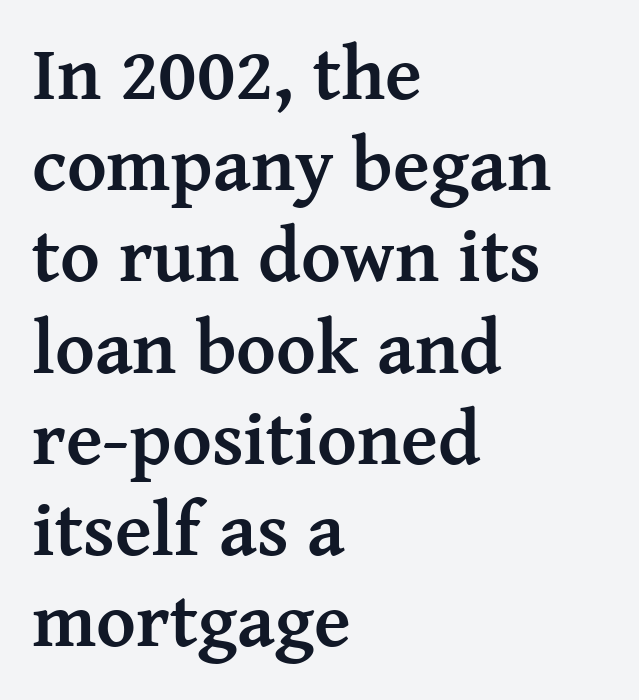
{"serif": "yes", "italic": "no", "bold": "yes", "weight": "semibold", "width": "normal", "stroke_contrast": "medium", "x_height": "medium", "monospaced": "no", "underline": "no", "align": "left", "line_spacing_ratio": 1.2, "letter_spacing": "normal", "letter_spacing_em": 0.0, "glyph_px": 76}
